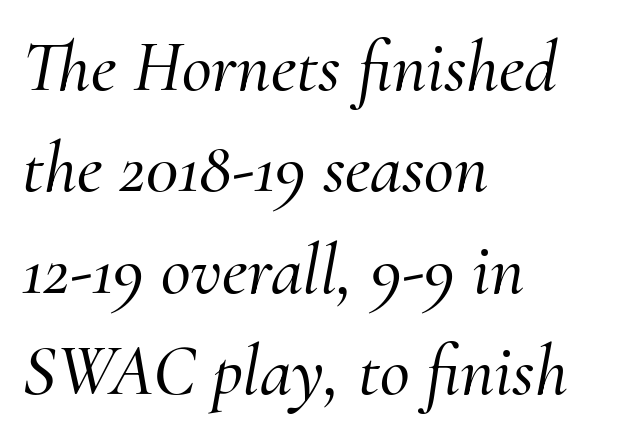
Looks like regular typesetting: each glyph gets only the width it needs. Regular leading. Look at the bottom of the vertical strokes: they flare into serifs here. Reading down the block, your eye returns to a fixed left position each line.
